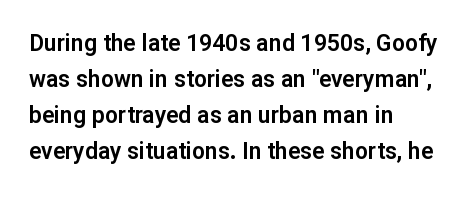
The image shows 23 px text type, upright; set left-aligned, normal line spacing (1.56x), normal letter spacing, not underlined.
